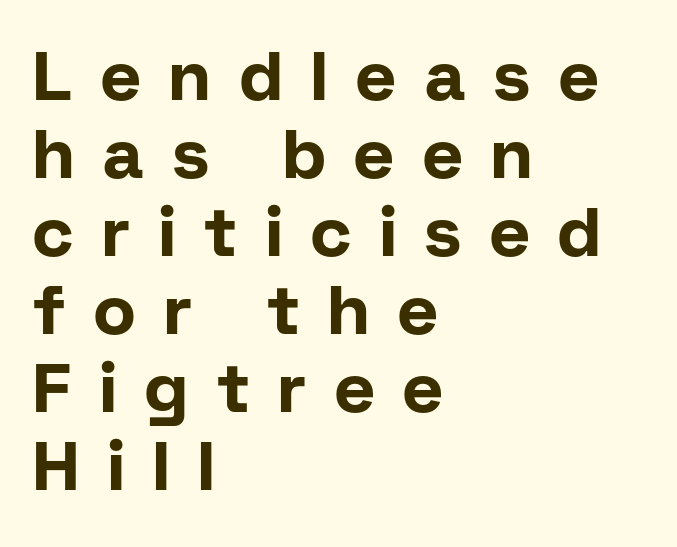
In terms of leading, this rendering errs on the cramped side. One-word summary of the alignment: left. It's the straight-up-and-down kind of type. The face used here is proportionally spaced, like ordinary book or web type. No word sits above an underline. No feet cap the strokes, marking this as sans-serif type.
